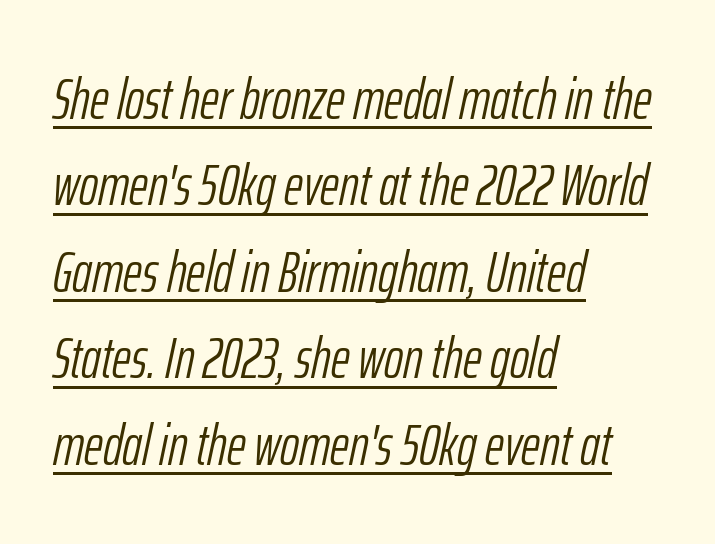
The image shows 58 px light, condensed type, italic (leaning right); set left-aligned, normal line spacing (1.49x), normal letter spacing, underlined; low stroke contrast and a medium x-height.
